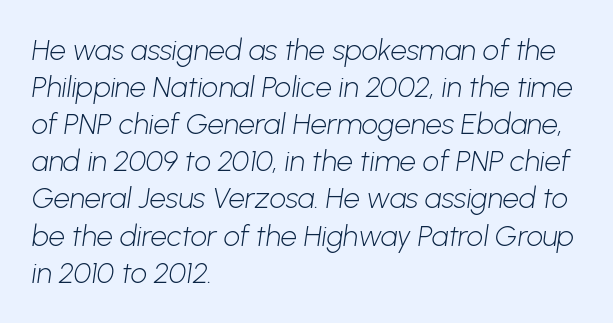
{"serif": "no", "bold": "no", "weight": "light", "width": "normal", "stroke_contrast": "low", "x_height": "medium", "monospaced": "no", "underline": "no", "align": "left", "line_spacing": "normal", "line_spacing_ratio": 1.28, "letter_spacing": "normal", "letter_spacing_em": 0.0, "glyph_px": 29}
